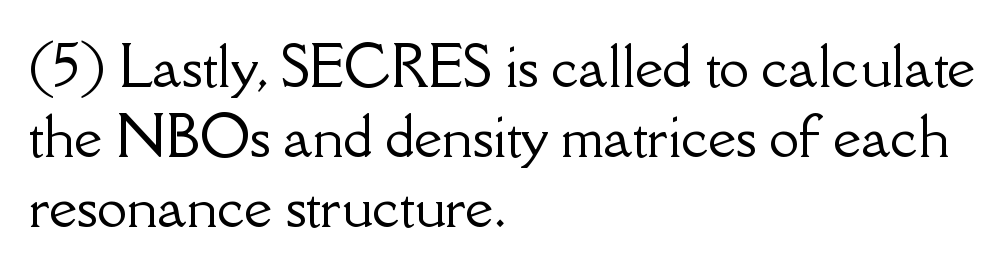
{"serif": "yes", "italic": "no", "width": "normal", "stroke_contrast": "low", "x_height": "small", "monospaced": "no", "underline": "no", "align": "left", "line_spacing": "normal", "line_spacing_ratio": 1.3, "letter_spacing": "normal", "letter_spacing_em": 0.0, "glyph_px": 54}
